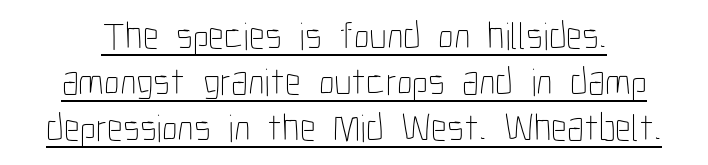
{"italic": "no", "bold": "no", "weight": "thin", "width": "condensed", "stroke_contrast": "low", "x_height": "medium", "monospaced": "no", "underline": "yes", "line_spacing_ratio": 1.18, "letter_spacing": "normal", "letter_spacing_em": 0.0, "glyph_px": 39}
